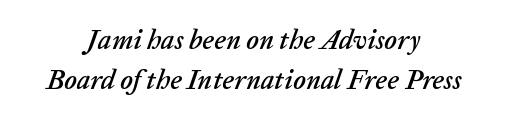
The image shows 27 px text type, italic (leaning right); set centered, normal line spacing (1.48x), normal letter spacing, not underlined.
